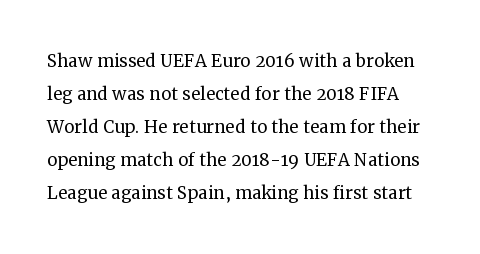
No letter is thick-stroked: the sample isn't bold. Beneath every word, the page is bare. The letters stand upright; this is a roman face. Default kerning and tracking; the words read as compact shapes. What's the leading like? Ordinary, nothing unusual.
